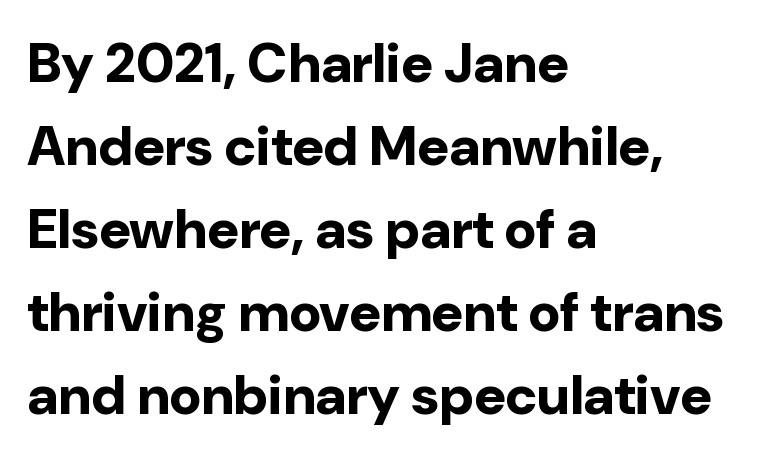
The image shows 55 px bold sans-serif type, upright; set left-aligned, normal line spacing (1.51x), normal letter spacing, not underlined; low stroke contrast and a medium x-height.
